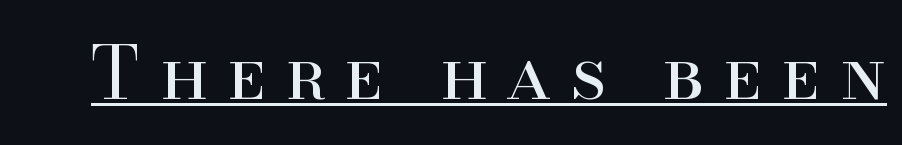
Q: Is the text bold? A: No.
Q: Is the text italic (slanted)? A: No, it is upright.
Q: Is the typeface a serif or a sans-serif typeface? A: Serif.
Q: Is the text underlined? A: Yes.
Q: Is the spacing between letters normal or unusually wide? A: Unusually wide.
Q: Width (condensed, normal, or wide)? A: Normal.
Q: Stroke contrast? A: High.
Q: x-height? A: Small.
Q: Monospaced? A: No.
